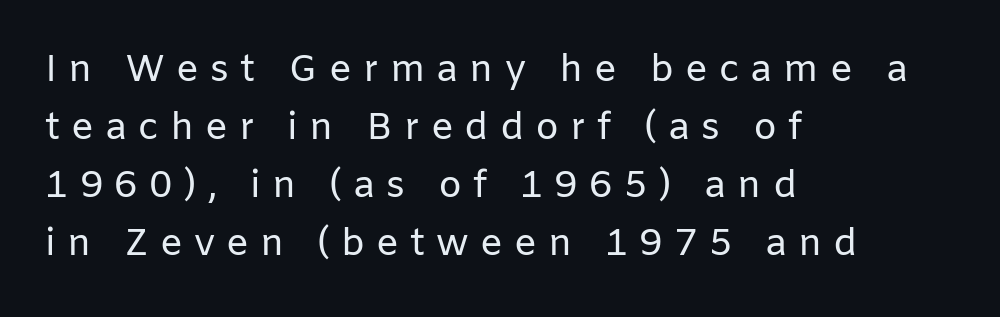
Q: Is the text bold? A: No.
Q: Is the text italic (slanted)? A: No, it is upright.
Q: Is the typeface a serif or a sans-serif typeface? A: Sans-serif.
Q: Is the text underlined? A: No.
Q: How is the paragraph aligned? A: Left-aligned.
Q: Is the spacing between letters normal or unusually wide? A: Unusually wide.
Q: Is the spacing between lines tight, normal or loose? A: Normal.
Q: Width (condensed, normal, or wide)? A: Normal.
Q: Stroke contrast? A: Low.
Q: x-height? A: Medium.
Q: Monospaced? A: No.
